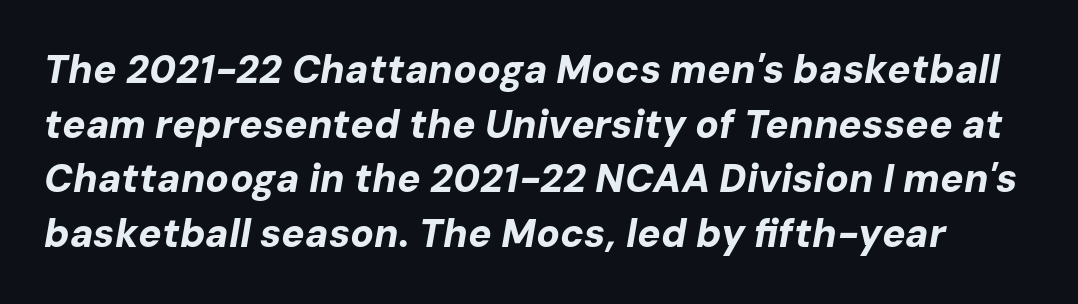
Q: Is the text bold? A: Yes.
Q: Is the text italic (slanted)? A: Yes, it leans right by about 10 degrees.
Q: Is the text underlined? A: No.
Q: Is the spacing between letters normal or unusually wide? A: Normal.
Q: Is the spacing between lines tight, normal or loose? A: Normal.
Q: Width (condensed, normal, or wide)? A: Normal.
Q: Stroke contrast? A: Low.
Q: x-height? A: Medium.
Q: Monospaced? A: No.
